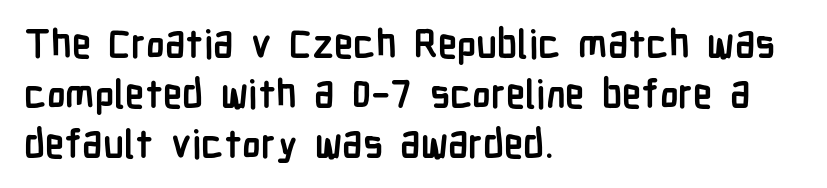
Q: Is the text bold? A: Yes.
Q: Is the text italic (slanted)? A: No, it is upright.
Q: Is the typeface a serif or a sans-serif typeface? A: Sans-serif.
Q: Is the text underlined? A: No.
Q: How is the paragraph aligned? A: Left-aligned.
Q: Is the spacing between letters normal or unusually wide? A: Normal.
Q: Is the spacing between lines tight, normal or loose? A: Normal.
Q: Width (condensed, normal, or wide)? A: Condensed.
Q: Stroke contrast? A: Low.
Q: x-height? A: Medium.
Q: Monospaced? A: No.
